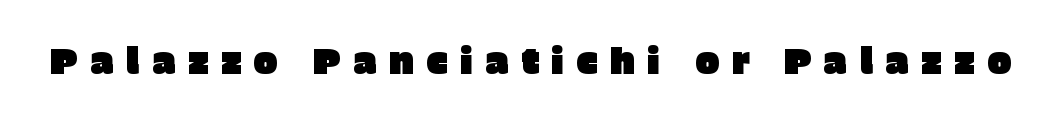
{"serif": "no", "italic": "no", "width": "normal", "stroke_contrast": "low", "x_height": "large", "monospaced": "no", "underline": "no", "letter_spacing": "wide", "letter_spacing_em": 0.32, "glyph_px": 37}
